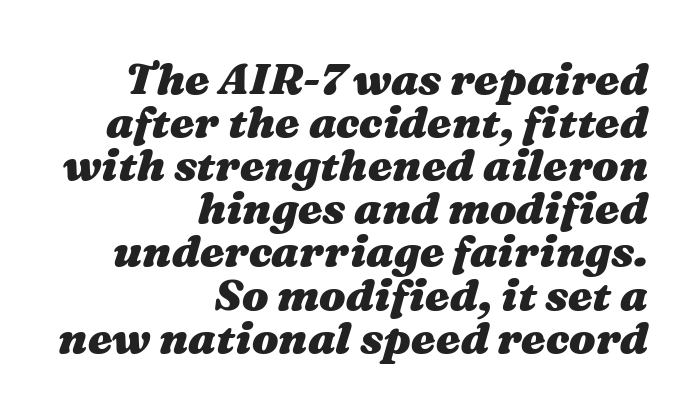
These lines huddle together more closely than default settings would place them. Line ends are locked; line starts wander. The rendering uses a bold face; every stroke is thick and dark. The font's italic variant was chosen for this text.
